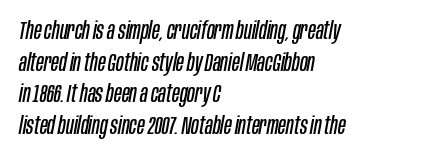
{"italic": "yes", "lean": "right", "slant_degrees": 10, "bold": "no", "underline": "no", "align": "left", "line_spacing": "normal", "line_spacing_ratio": 1.27, "letter_spacing": "normal", "letter_spacing_em": 0.0, "glyph_px": 25}
